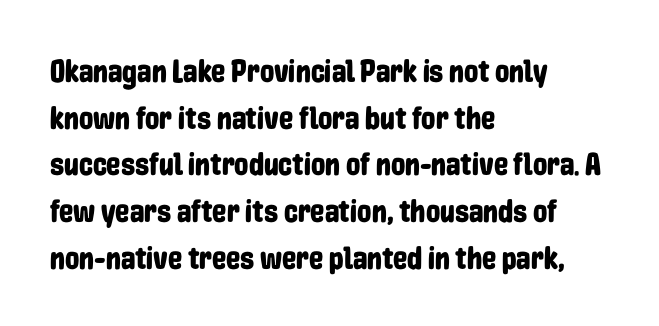
{"serif": "no", "italic": "no", "width": "condensed", "stroke_contrast": "low", "x_height": "medium", "monospaced": "no", "underline": "no", "align": "left", "line_spacing": "normal", "line_spacing_ratio": 1.46, "letter_spacing": "normal", "letter_spacing_em": 0.0, "glyph_px": 32}
